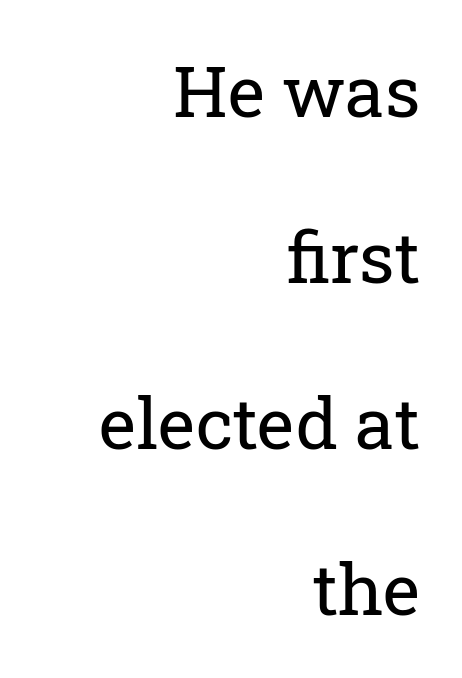
The image shows 71 px regular-weight serif type, upright; set right-aligned, loose line spacing (2.34x), normal letter spacing, not underlined; low stroke contrast and a medium x-height.
